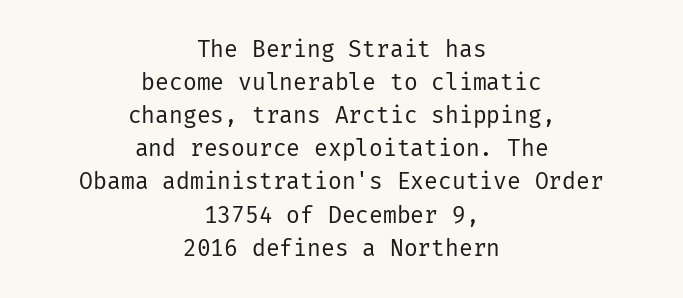
{"italic": "no", "bold": "no", "underline": "no", "align": "center", "line_spacing": "normal", "line_spacing_ratio": 1.44, "letter_spacing": "normal", "letter_spacing_em": 0.0, "glyph_px": 23}
